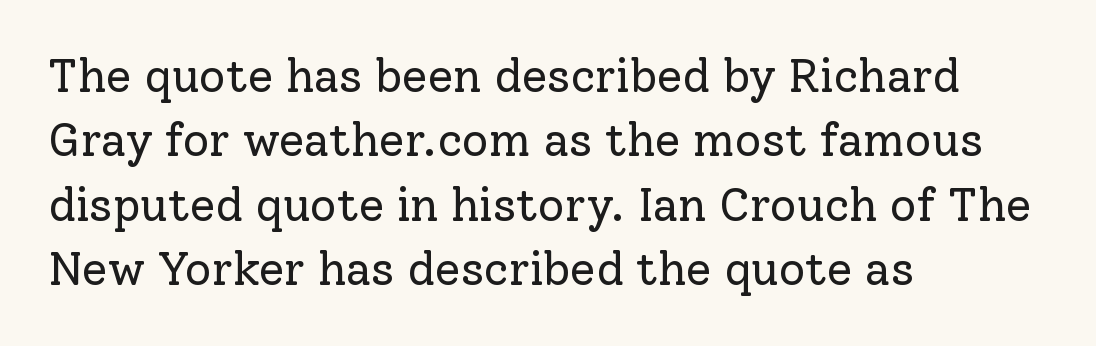
Weight: in the light-to-regular range. The vertical gap from one line to the next is medium. The glyphs in this specimen are seriffed. Does the lettering tilt? It doesn't — this is upright. The line texture is even and compact thanks to regular tracking.
